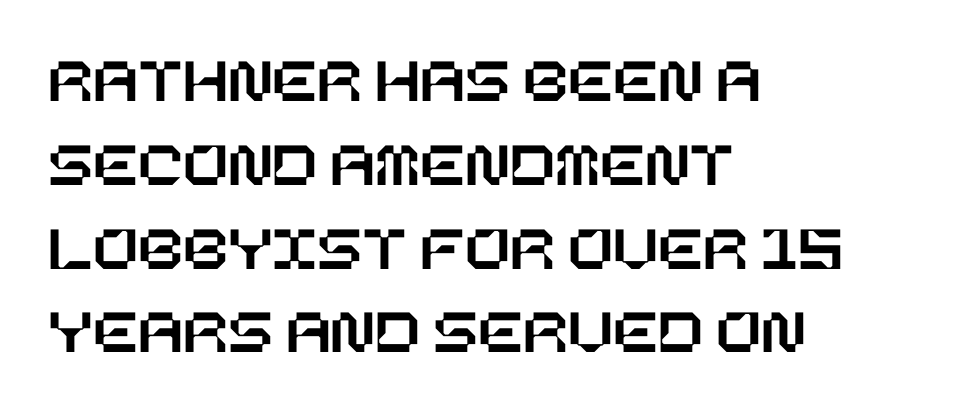
Q: Is the text italic (slanted)? A: No, it is upright.
Q: Is the text underlined? A: No.
Q: How is the paragraph aligned? A: Left-aligned.
Q: Is the spacing between letters normal or unusually wide? A: Normal.
Q: Is the spacing between lines tight, normal or loose? A: Normal.
Q: Width (condensed, normal, or wide)? A: Normal.
Q: Stroke contrast? A: Low.
Q: x-height? A: Large.
